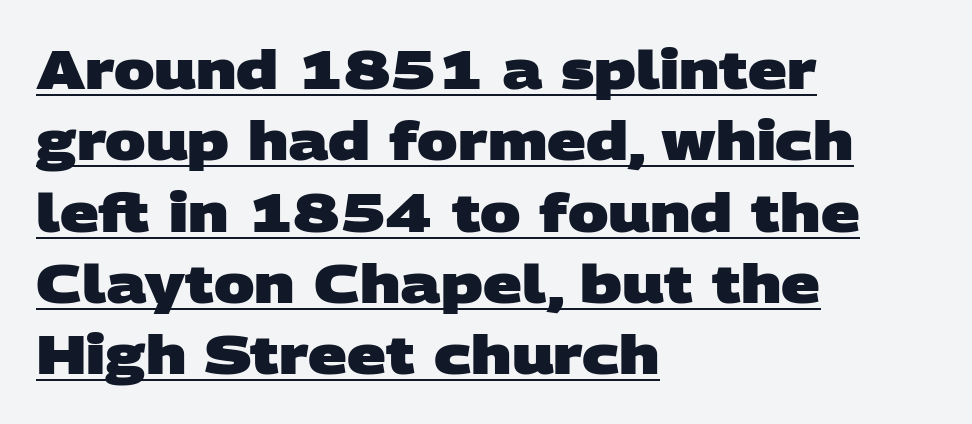
{"serif": "no", "bold": "yes", "weight": "heavy", "width": "wide", "stroke_contrast": "low", "x_height": "large", "monospaced": "no", "underline": "yes", "align": "left", "line_spacing": "normal", "line_spacing_ratio": 1.32, "letter_spacing": "normal", "letter_spacing_em": 0.0, "glyph_px": 54}
